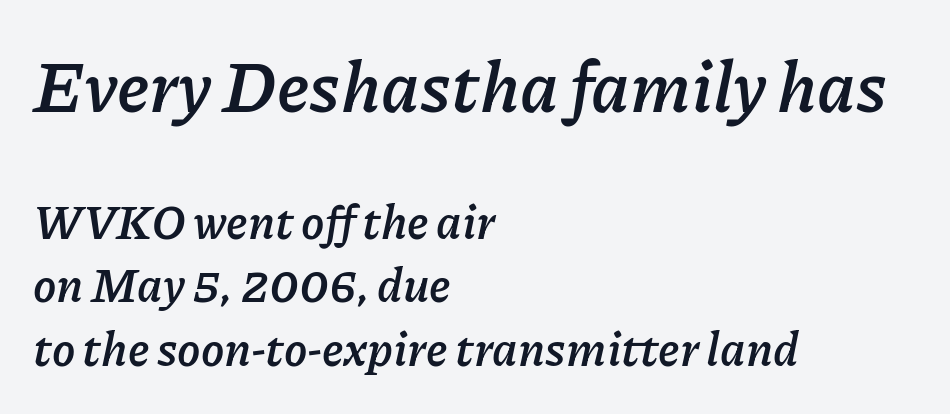
Q: Is the text bold? A: Yes.
Q: Is the text italic (slanted)? A: Yes, it leans right by about 11 degrees.
Q: Is the text underlined? A: No.
Q: How is the paragraph aligned? A: Left-aligned.
Q: Is the spacing between letters normal or unusually wide? A: Normal.
Q: Is the spacing between lines tight, normal or loose? A: Normal.
Q: Which block of text is set in a larger size, the first (top) or the second (bottom)? A: The first (top) one.
Q: Width (condensed, normal, or wide)? A: Normal.
Q: Stroke contrast? A: Low.
Q: x-height? A: Medium.
Q: Monospaced? A: No.
